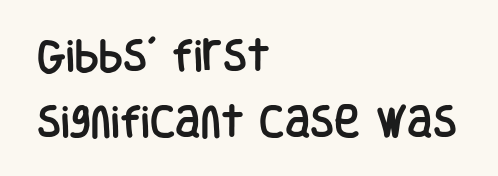
{"serif": "no", "italic": "no", "width": "condensed", "stroke_contrast": "low", "x_height": "large", "monospaced": "no", "underline": "no", "align": "left", "line_spacing": "loose", "line_spacing_ratio": 1.9, "letter_spacing": "normal", "letter_spacing_em": 0.0, "glyph_px": 35}
